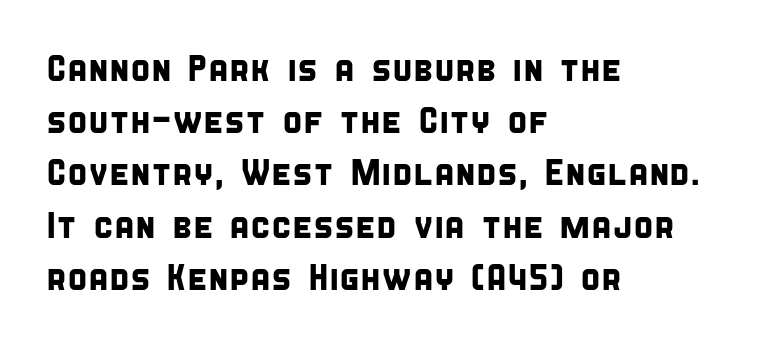
{"serif": "no", "width": "condensed", "stroke_contrast": "low", "x_height": "large", "monospaced": "no", "underline": "no", "align": "left", "line_spacing": "normal", "line_spacing_ratio": 1.41, "letter_spacing": "normal", "letter_spacing_em": 0.0, "glyph_px": 37}
